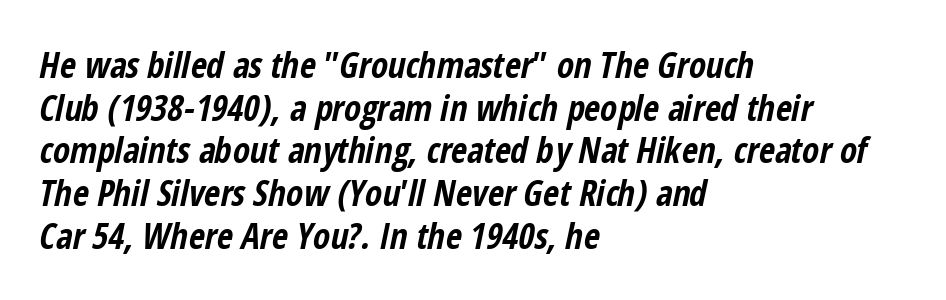
{"italic": "yes", "lean": "right", "slant_degrees": 12, "bold": "yes", "weight": "bold", "width": "condensed", "stroke_contrast": "low", "x_height": "medium", "monospaced": "no", "underline": "no", "align": "left", "line_spacing_ratio": 1.22, "letter_spacing": "normal", "letter_spacing_em": 0.0, "glyph_px": 35}
